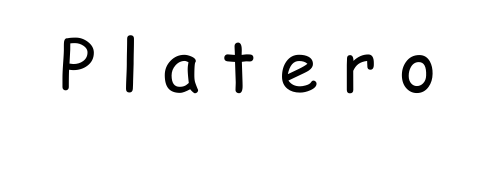
This is the regular roman posture of the typeface. Each letter's strokes conclude bluntly, with no projecting serifs. Someone cranked the tracking dial way up on this one. Character widths vary here, with narrow letters taking less room than wide ones.
